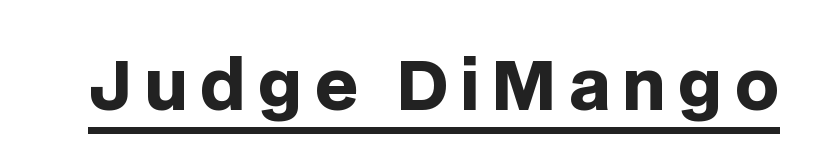
Q: Is the text bold? A: Yes.
Q: Is the text italic (slanted)? A: No, it is upright.
Q: Is the typeface a serif or a sans-serif typeface? A: Sans-serif.
Q: Is the text underlined? A: Yes.
Q: Width (condensed, normal, or wide)? A: Normal.
Q: Stroke contrast? A: Low.
Q: x-height? A: Large.
Q: Monospaced? A: No.
